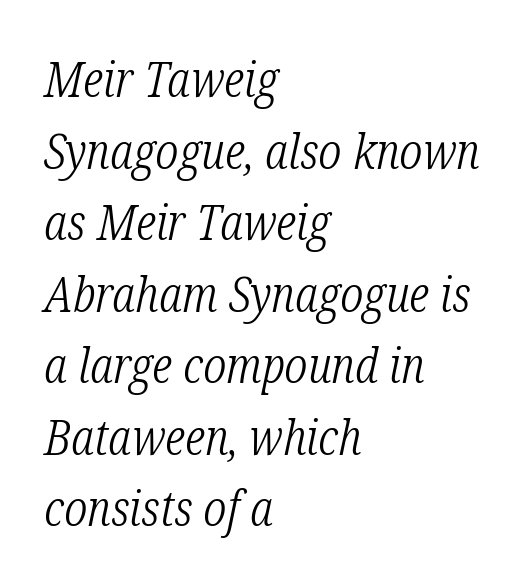
The paragraph shown leans on its left margin. These lines are composed in type with serifs. The cut favours lightness, reaching ordinary text weight at its darkest. Varying glyph widths throughout — classic text-font behaviour. Normally led — the rows are evenly, conventionally spaced.
